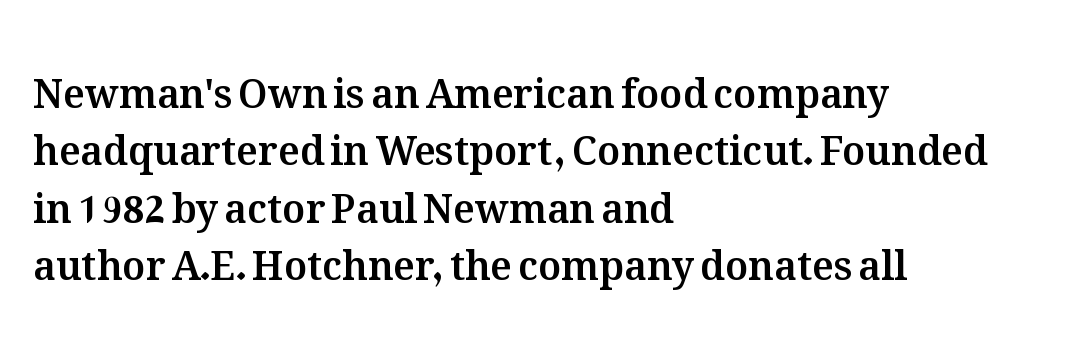
The image shows 39 px text type, upright; set left-aligned, normal line spacing (1.47x), normal letter spacing, not underlined; medium stroke contrast and a medium x-height.
